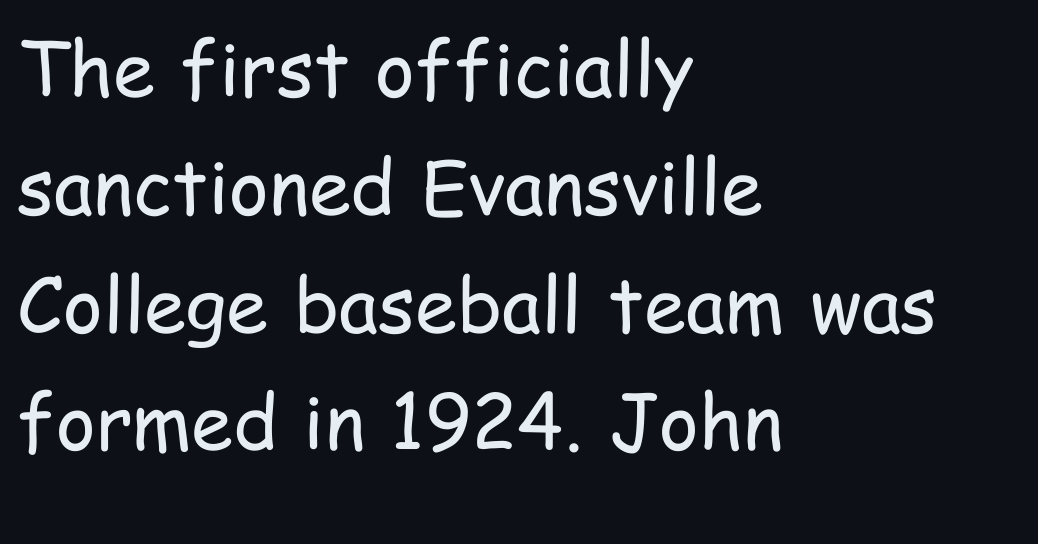
Q: Is the text bold? A: No.
Q: Is the text italic (slanted)? A: No, it is upright.
Q: Is the typeface a serif or a sans-serif typeface? A: Sans-serif.
Q: Is the text underlined? A: No.
Q: How is the paragraph aligned? A: Left-aligned.
Q: Is the spacing between letters normal or unusually wide? A: Normal.
Q: Is the spacing between lines tight, normal or loose? A: Normal.
Q: Width (condensed, normal, or wide)? A: Condensed.
Q: Stroke contrast? A: Low.
Q: x-height? A: Medium.
Q: Monospaced? A: No.
